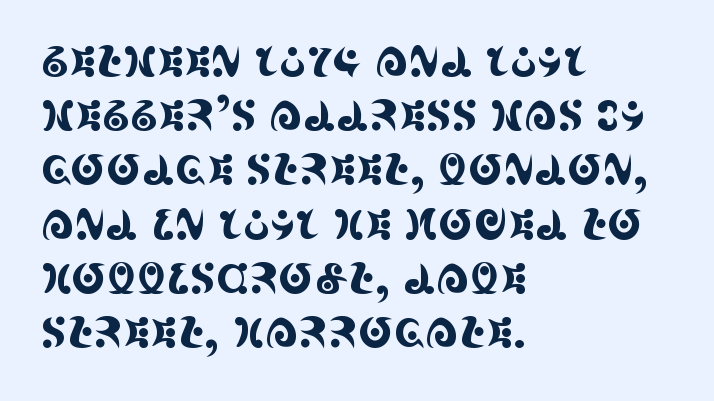
The image shows 42 px condensed serif type, upright; set left-aligned, normal line spacing (1.29x), normal letter spacing, not underlined; a large x-height.
